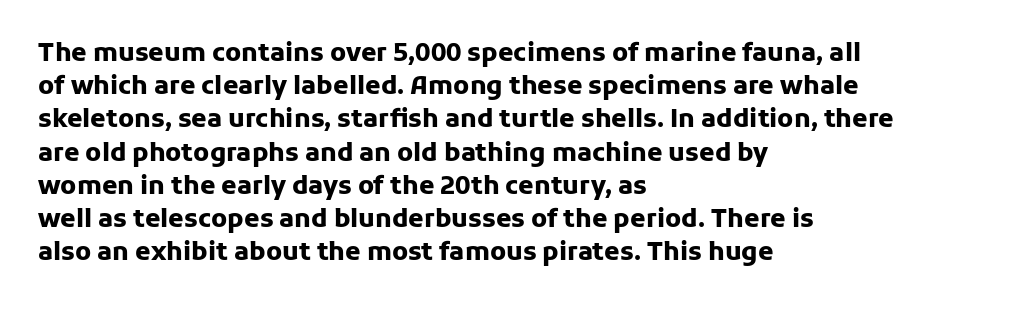
One-word summary of the alignment: left. Compared with an ordinary text face, these strokes are far heavier — a full bold. Interline gaps are of average width in this sample. Letter spacing: default. The baseline area is clear. The letters stand upright; this is a roman face.
